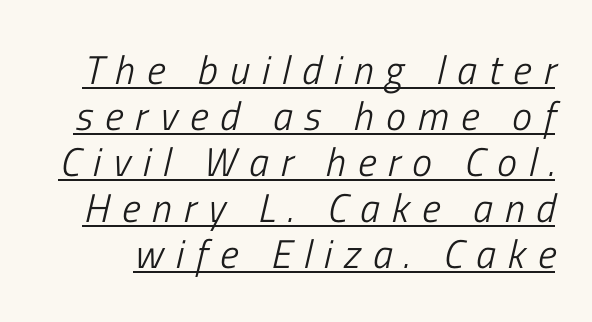
The image shows 40 px light, condensed type, italic (leaning right); set tight line spacing (1.15x), unusually wide letter spacing (+0.3 em), underlined; low stroke contrast and a medium x-height.
